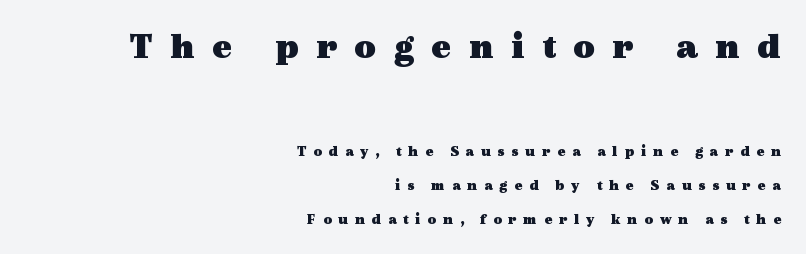
The space between consecutive lines is lavish. The letters advance in unequal steps, a hallmark of proportional type. The space beneath each line is pristine and unruled. What stands out about the letter spacing? Its width — letters are far apart. The text block is weighted toward the right margin, trailing off unevenly leftward. These words are printed bold, with thick strokes throughout.
